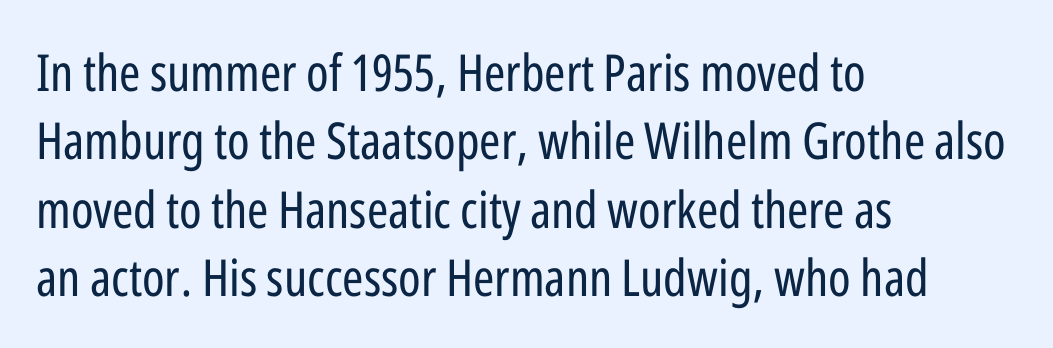
Q: Is the text bold? A: No.
Q: Is the text italic (slanted)? A: No, it is upright.
Q: Is the typeface a serif or a sans-serif typeface? A: Sans-serif.
Q: Is the text underlined? A: No.
Q: How is the paragraph aligned? A: Left-aligned.
Q: Is the spacing between letters normal or unusually wide? A: Normal.
Q: Is the spacing between lines tight, normal or loose? A: Normal.
Q: Width (condensed, normal, or wide)? A: Condensed.
Q: Stroke contrast? A: Low.
Q: x-height? A: Medium.
Q: Monospaced? A: No.
